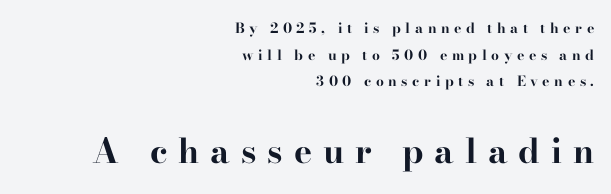
{"serif": "yes", "italic": "no", "bold": "yes", "weight": "bold", "width": "wide", "stroke_contrast": "high", "x_height": "small", "monospaced": "no", "underline": "no", "align": "right", "line_spacing": "loose", "line_spacing_ratio": 1.9, "letter_spacing": "wide", "letter_spacing_em": 0.32, "larger_block": "second", "size_ratio": 2.43, "glyph_px": 34}
